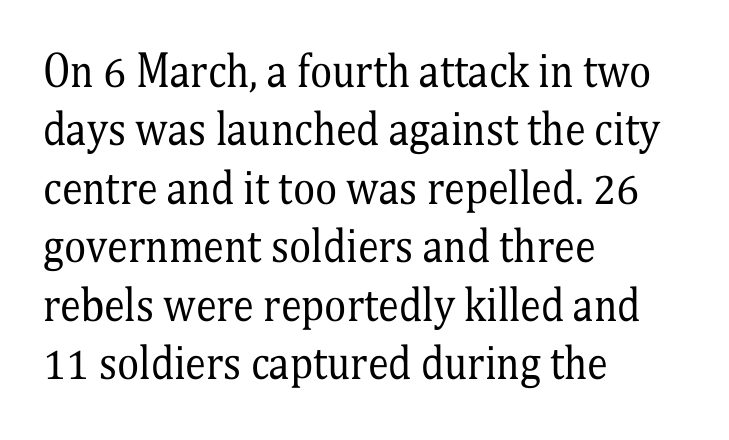
The vertical gap from one line to the next is medium. Check the space under the baseline: it is left empty. This rendering employs a face with finishing strokes, i.e., a serif. A typesetter would call this proportional, since set widths differ per character. Is the block centered? No — it sits flush against the left margin.
